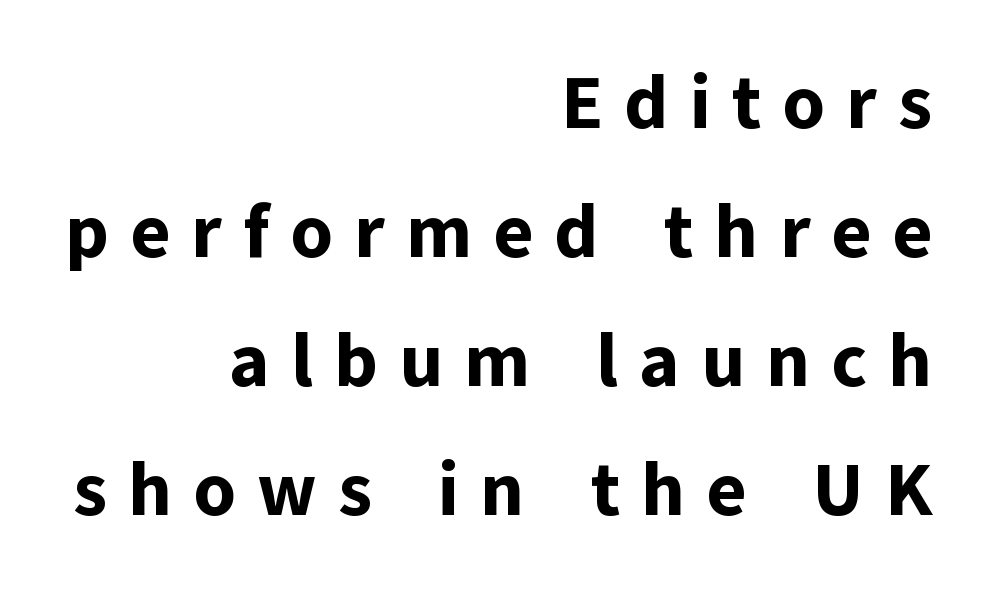
{"serif": "no", "italic": "no", "bold": "yes", "weight": "bold", "width": "normal", "stroke_contrast": "low", "x_height": "medium", "monospaced": "no", "underline": "no", "align": "right", "line_spacing_ratio": 1.72, "letter_spacing": "wide", "letter_spacing_em": 0.28, "glyph_px": 75}
